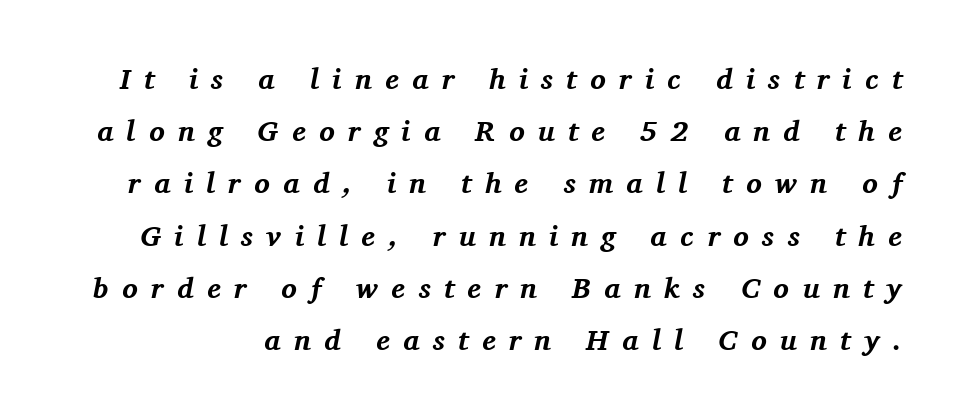
{"serif": "yes", "italic": "yes", "lean": "right", "slant_degrees": 11, "bold": "yes", "weight": "bold", "width": "normal", "stroke_contrast": "medium", "x_height": "medium", "monospaced": "no", "underline": "no", "line_spacing_ratio": 1.8, "letter_spacing": "wide", "letter_spacing_em": 0.46, "glyph_px": 29}
